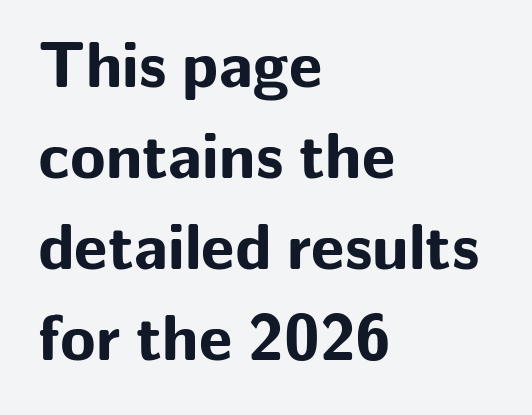
Q: Is the text bold? A: Yes.
Q: Is the text italic (slanted)? A: No, it is upright.
Q: Is the typeface a serif or a sans-serif typeface? A: Sans-serif.
Q: Is the text underlined? A: No.
Q: How is the paragraph aligned? A: Left-aligned.
Q: Is the spacing between letters normal or unusually wide? A: Normal.
Q: Is the spacing between lines tight, normal or loose? A: Normal.
Q: Width (condensed, normal, or wide)? A: Normal.
Q: Stroke contrast? A: Low.
Q: x-height? A: Medium.
Q: Monospaced? A: No.
